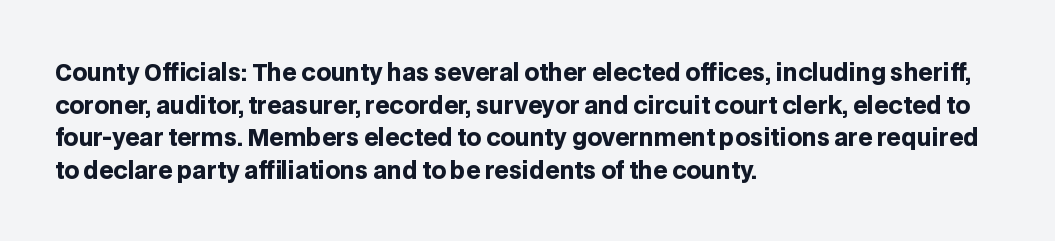
Q: Is the text bold? A: Yes.
Q: Is the text italic (slanted)? A: No, it is upright.
Q: Is the text underlined? A: No.
Q: How is the paragraph aligned? A: Left-aligned.
Q: Is the spacing between letters normal or unusually wide? A: Normal.
Q: Is the spacing between lines tight, normal or loose? A: Normal.
